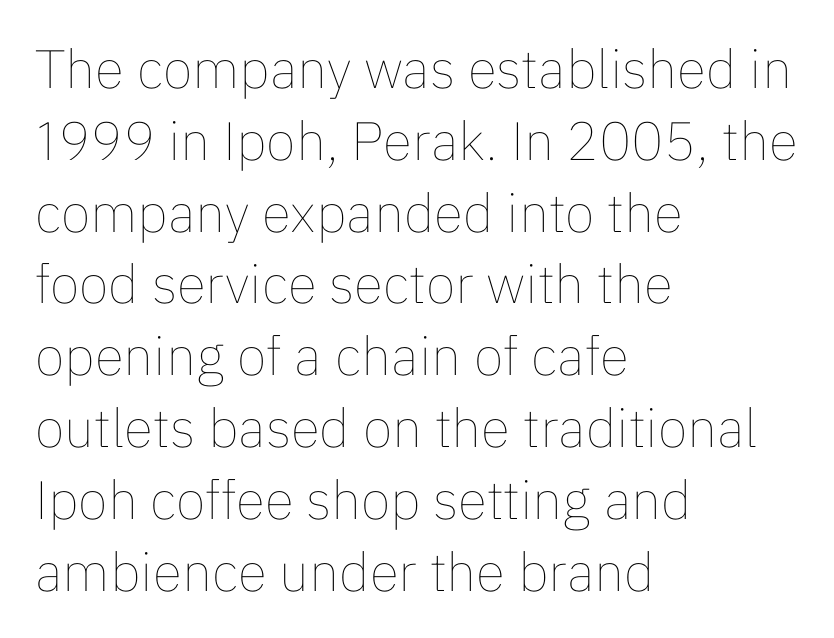
Descenders are the only things crossing below the line. The passage shown is typed in a proportional face where columns would drift. Casual observation: everything's shoved over to the left. Vertical strokes here are truly vertical. No extra ink here — the face is not bold.
